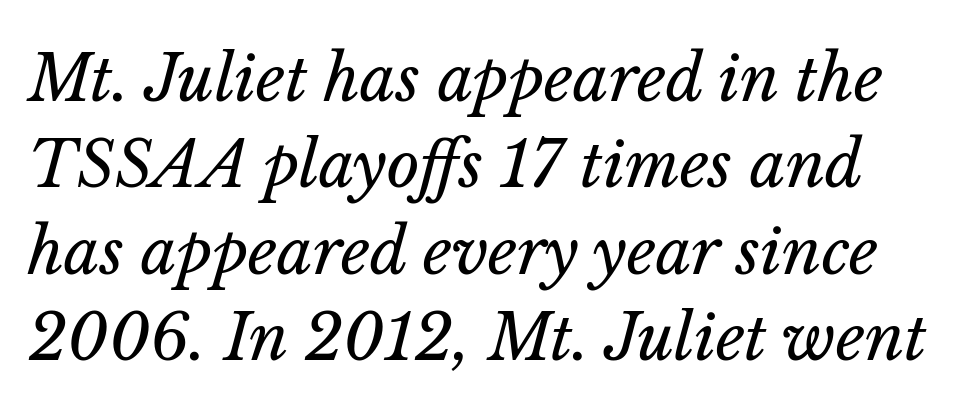
The image shows 63 px regular-weight type, italic (leaning right); set normal line spacing (1.37x), normal letter spacing, not underlined; low stroke contrast and a medium x-height.
